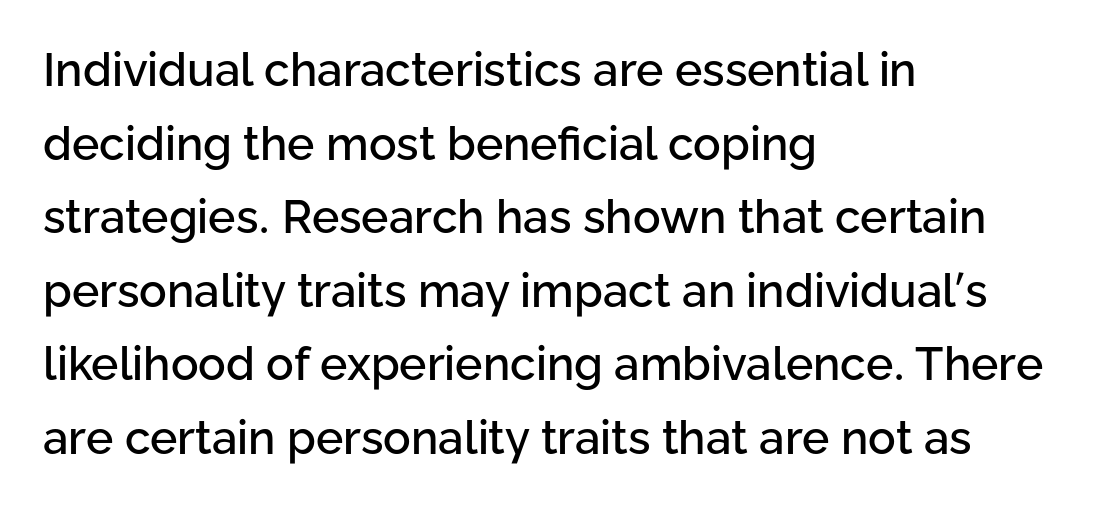
Q: Is the text italic (slanted)? A: No, it is upright.
Q: Is the typeface a serif or a sans-serif typeface? A: Sans-serif.
Q: Is the text underlined? A: No.
Q: How is the paragraph aligned? A: Left-aligned.
Q: Is the spacing between letters normal or unusually wide? A: Normal.
Q: Is the spacing between lines tight, normal or loose? A: Normal.
Q: Width (condensed, normal, or wide)? A: Normal.
Q: Stroke contrast? A: Low.
Q: x-height? A: Medium.
Q: Monospaced? A: No.
